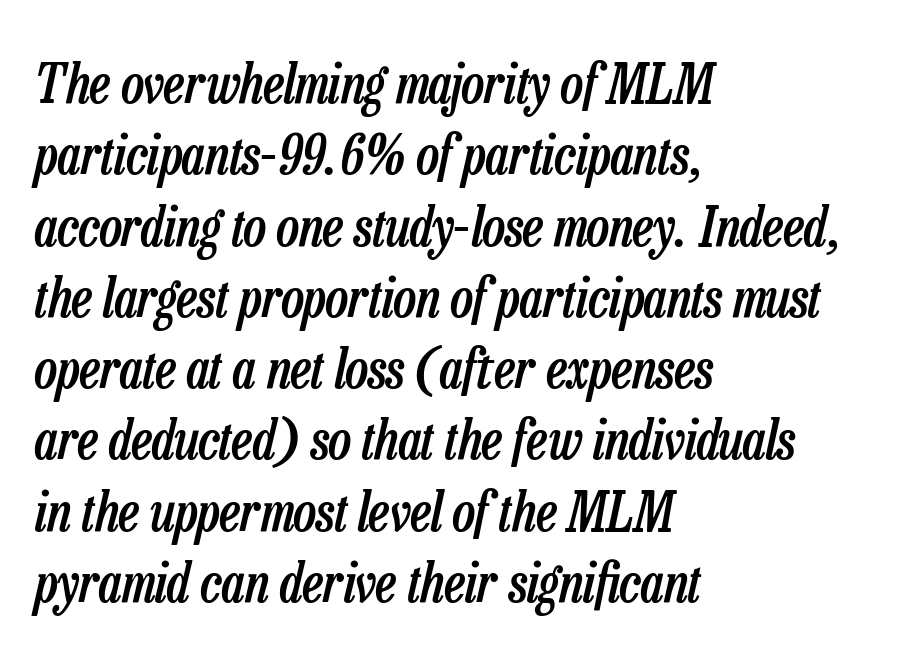
Q: Is the text bold? A: Semi-bold.
Q: Is the text italic (slanted)? A: Yes, it leans right by about 13 degrees.
Q: Is the text underlined? A: No.
Q: How is the paragraph aligned? A: Left-aligned.
Q: Is the spacing between letters normal or unusually wide? A: Normal.
Q: Is the spacing between lines tight, normal or loose? A: Normal.
Q: Width (condensed, normal, or wide)? A: Condensed.
Q: Stroke contrast? A: Low.
Q: x-height? A: Medium.
Q: Monospaced? A: No.
